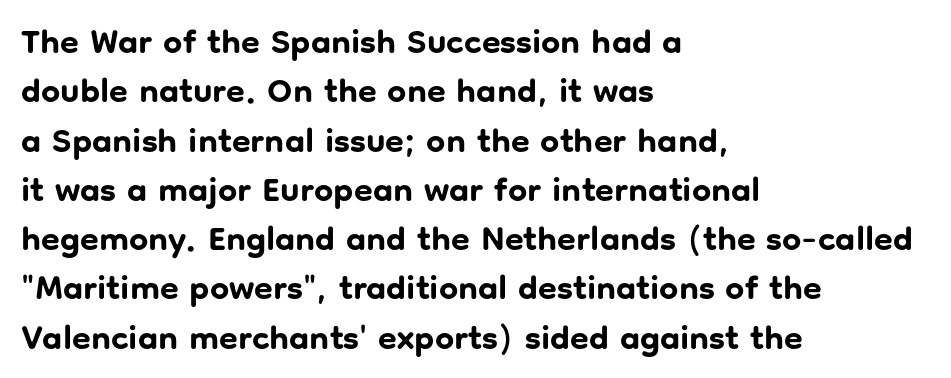
Q: Is the text bold? A: Yes.
Q: Is the text italic (slanted)? A: No, it is upright.
Q: Is the typeface a serif or a sans-serif typeface? A: Sans-serif.
Q: Is the text underlined? A: No.
Q: How is the paragraph aligned? A: Left-aligned.
Q: Is the spacing between letters normal or unusually wide? A: Normal.
Q: Is the spacing between lines tight, normal or loose? A: Normal.
Q: Width (condensed, normal, or wide)? A: Normal.
Q: Stroke contrast? A: Low.
Q: x-height? A: Medium.
Q: Monospaced? A: No.
